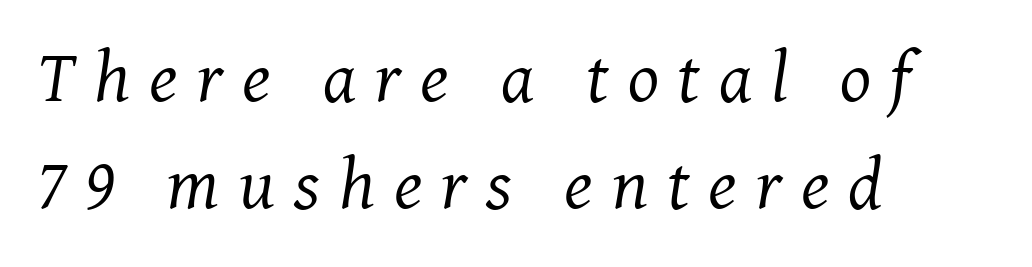
The glyphs in this specimen are seriffed. Type without underlining. The rendering uses a moderate line-height, typical for paragraphs. The paragraph shown leans on its left margin.
